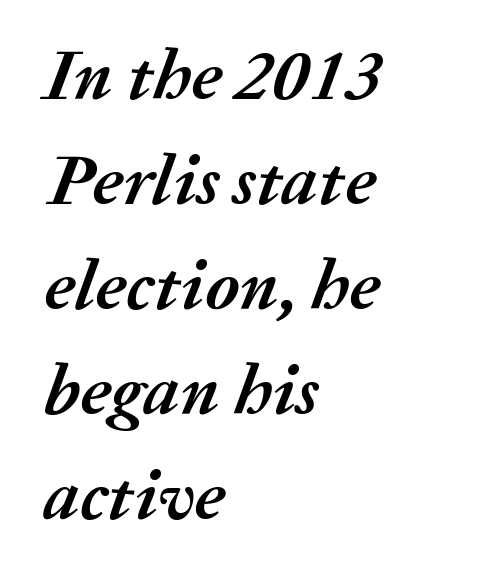
The image shows 72 px semibold type, italic (leaning right); set left-aligned, normal line spacing (1.46x), normal letter spacing, not underlined; medium stroke contrast and a medium x-height.
